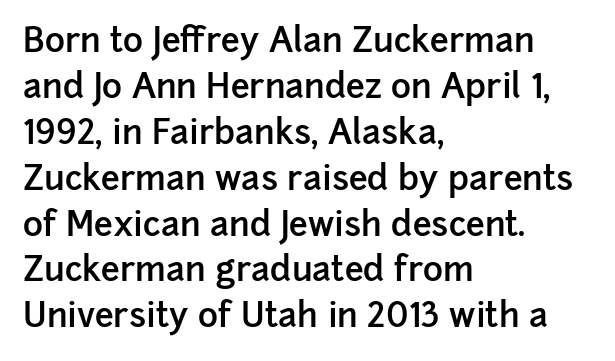
The lines are quadded left. Underline: absent. Is the letter spacing exaggerated? No — it looks like the ordinary default. The axis of the letterforms is exactly vertical.
